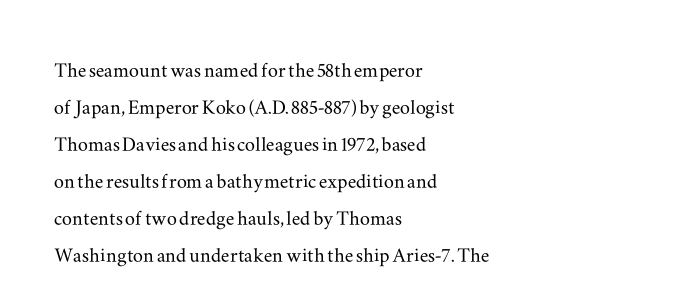
{"italic": "no", "underline": "no", "align": "left", "line_spacing": "normal", "line_spacing_ratio": 1.48, "letter_spacing": "normal", "letter_spacing_em": 0.0, "glyph_px": 25}
